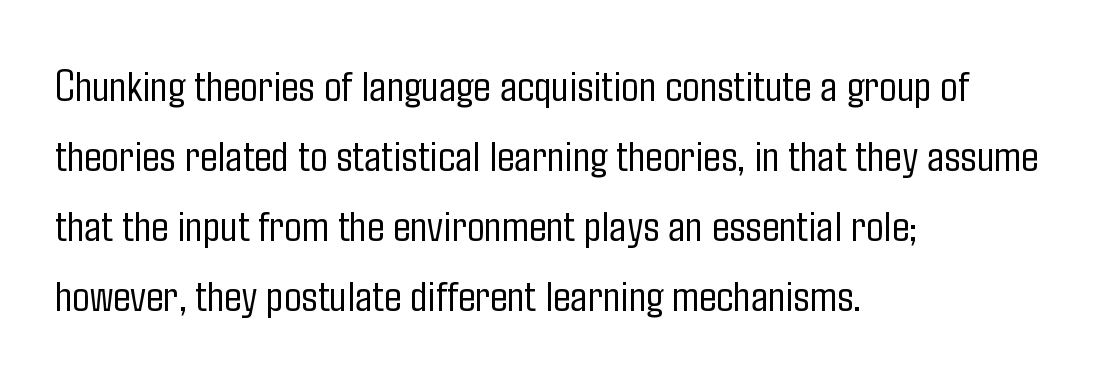
Interline gaps are of average width in this sample. Do the characters align in a grid? No, the font is proportional. Letter spacing: default. I'd call this a sans setting — the letters go barefoot. It's the straight-up-and-down kind of type. The strokes carry an ordinary text weight at most.
